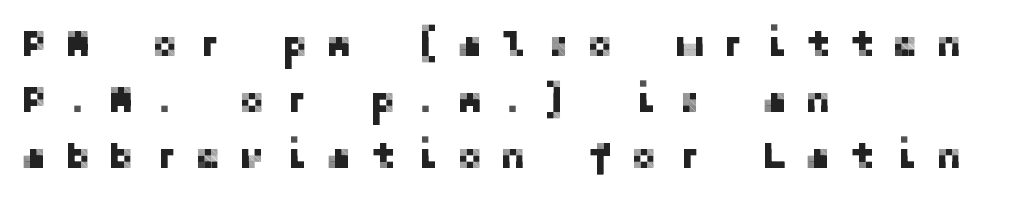
Q: Is the text italic (slanted)? A: No, it is upright.
Q: Is the typeface a serif or a sans-serif typeface? A: Sans-serif.
Q: Is the text underlined? A: No.
Q: How is the paragraph aligned? A: Left-aligned.
Q: Is the spacing between letters normal or unusually wide? A: Unusually wide.
Q: Is the spacing between lines tight, normal or loose? A: Normal.
Q: Width (condensed, normal, or wide)? A: Normal.
Q: Stroke contrast? A: Low.
Q: x-height? A: Medium.
